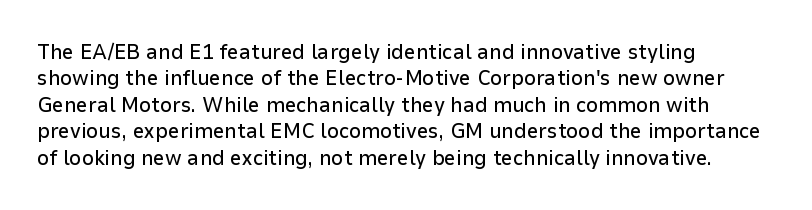
Q: Is the text italic (slanted)? A: No, it is upright.
Q: Is the text underlined? A: No.
Q: How is the paragraph aligned? A: Left-aligned.
Q: Is the spacing between letters normal or unusually wide? A: Normal.
Q: Is the spacing between lines tight, normal or loose? A: Normal.
